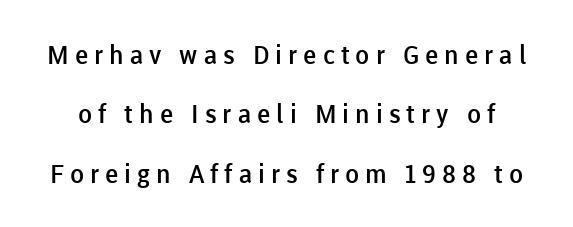
Q: Is the text bold? A: Semi-bold.
Q: Is the text italic (slanted)? A: No, it is upright.
Q: Is the text underlined? A: No.
Q: Is the spacing between letters normal or unusually wide? A: Unusually wide.
Q: Is the spacing between lines tight, normal or loose? A: Loose.
